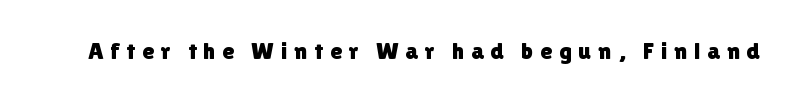
{"italic": "no", "underline": "no", "letter_spacing": "wide", "letter_spacing_em": 0.28, "glyph_px": 24}
